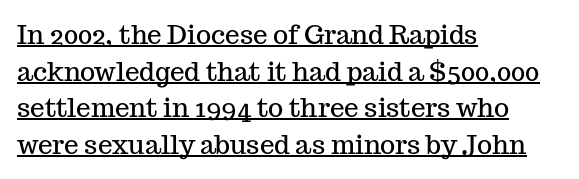
The image shows 26 px text type, upright; set left-aligned, normal line spacing (1.41x), normal letter spacing, underlined.
